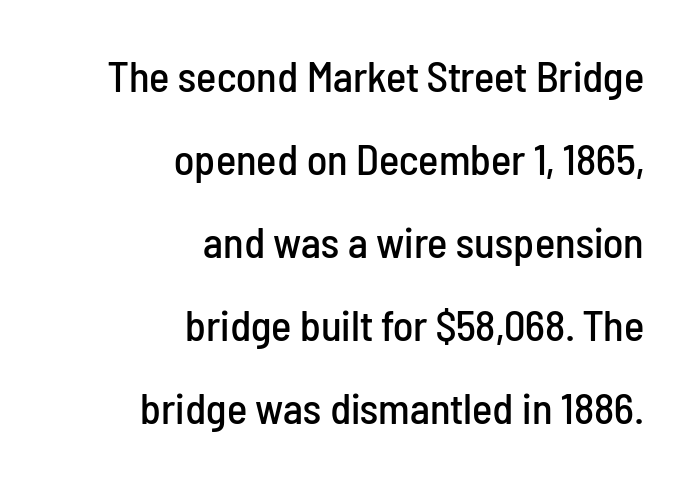
There is no visible air inserted between adjacent glyphs. Teacher's note: observe the even right margin — that is flush-right alignment. Proportional: the letters do not fall into vertical columns. The glyphs in this specimen are sans serif. Characters remain perfectly vertical along every line. Summary of vertical rhythm: relaxed, with wide interline spacing.
